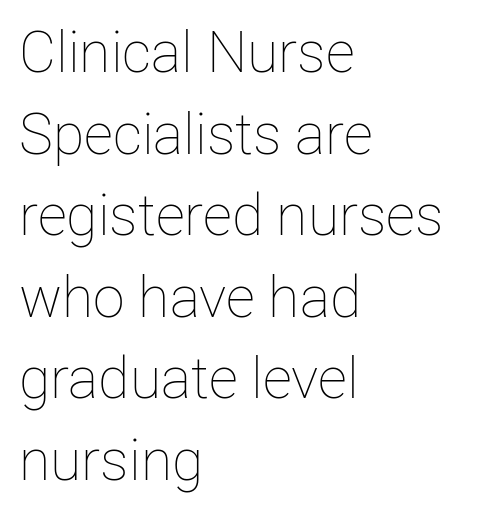
Q: Is the text bold? A: No.
Q: Is the text italic (slanted)? A: No, it is upright.
Q: Is the text underlined? A: No.
Q: How is the paragraph aligned? A: Left-aligned.
Q: Is the spacing between letters normal or unusually wide? A: Normal.
Q: Is the spacing between lines tight, normal or loose? A: Normal.
Q: Width (condensed, normal, or wide)? A: Normal.
Q: Stroke contrast? A: Low.
Q: x-height? A: Medium.
Q: Monospaced? A: No.
